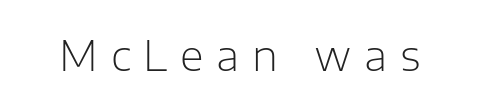
The face used here is a sans, in the tradition of grotesques and geometrics. The letters stand straight up with perfectly vertical stems. Do the characters align in a grid? No, the font is proportional. Display-style spreading of the glyphs; the letterfit is very open. Ink coverage per letter is moderate at most.
